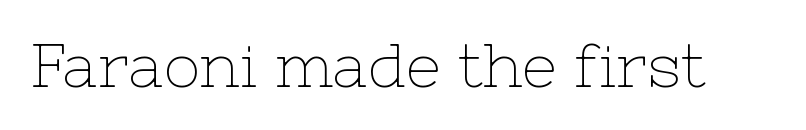
The image shows 61 px thin serif type, upright; set normal letter spacing, not underlined; low stroke contrast and a medium x-height.
